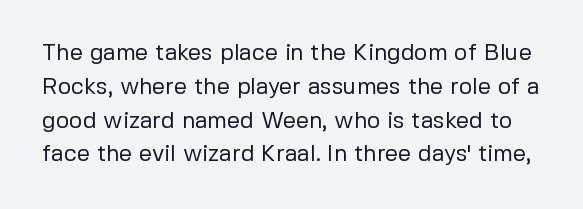
{"italic": "no", "bold": "no", "underline": "no", "line_spacing": "normal", "line_spacing_ratio": 1.47, "letter_spacing": "normal", "letter_spacing_em": 0.0, "glyph_px": 23}
